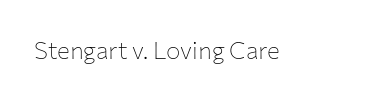
The image shows 24 px text type, upright; set normal letter spacing, not underlined.
